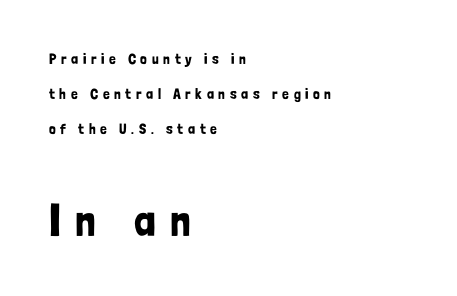
The image shows 46 px condensed sans-serif type, upright; set left-aligned, loose line spacing (2.35x), unusually wide letter spacing (+0.31 em), not underlined; the second (bottom) block is 3.07x larger; low stroke contrast and a medium x-height.
